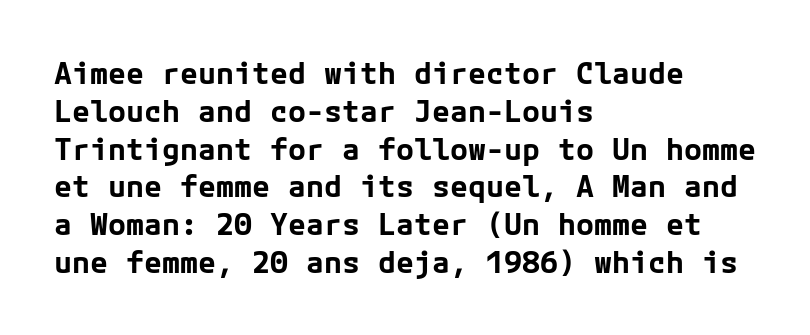
Anything drawn beneath the words? Only blank space. The rag falls on the right side of this text block. Leading: standard. Emphasis by weight is at full strength: bold. The specimen reads as upright at a glance.
